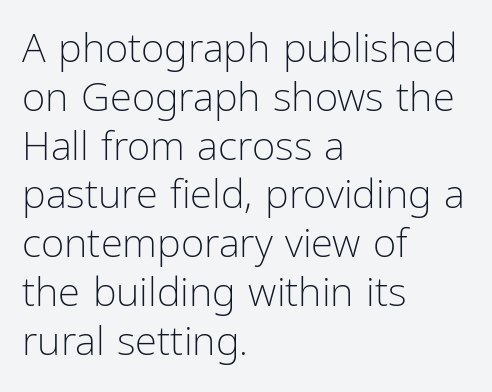
Proportional: the letters do not fall into vertical columns. The rag falls on the right side of this text block. This is the regular roman posture of the typeface. This is sans-serif lettering, the kind often seen on screens and signage. Quick note: underline off. On a weight scale, this lands at 450 or below.
